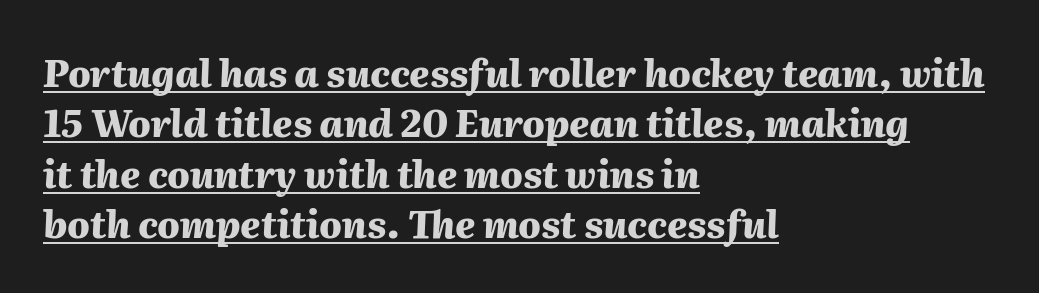
Does the copy run flush right? No — it runs flush left. Honestly, the row spacing looks completely unremarkable. Students, this is bold: see how much ink each stroke carries. Spacing verdict: proportional, widths tailored to each character. Short note: letters normally spaced.
